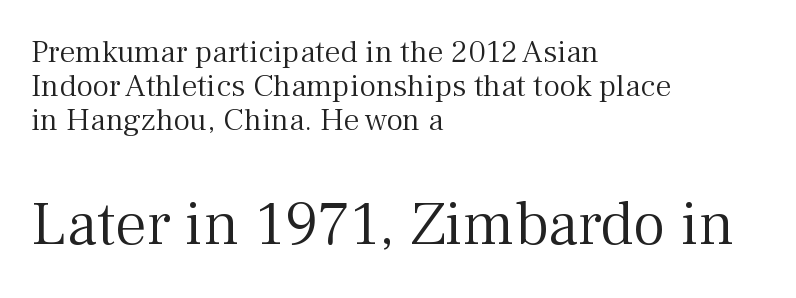
Q: Is the text bold? A: No.
Q: Is the text italic (slanted)? A: No, it is upright.
Q: Is the typeface a serif or a sans-serif typeface? A: Serif.
Q: Is the text underlined? A: No.
Q: How is the paragraph aligned? A: Left-aligned.
Q: Is the spacing between letters normal or unusually wide? A: Normal.
Q: Is the spacing between lines tight, normal or loose? A: Tight.
Q: Which block of text is set in a larger size, the first (top) or the second (bottom)? A: The second (bottom) one.
Q: Width (condensed, normal, or wide)? A: Normal.
Q: Stroke contrast? A: Medium.
Q: x-height? A: Medium.
Q: Monospaced? A: No.
